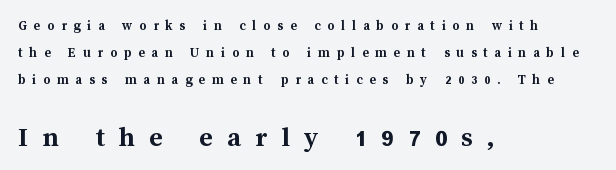
Unmarked baselines from the first word to the last. The more generous point size was reserved for the lower chunk. Here the designer chose a conventional face with non-uniform glyph widths. Typeset ragged right — the left edge is the straight one. Thick stems and heavy bowls — unmistakably bold. Posture: straight, roman, zero tilt.
